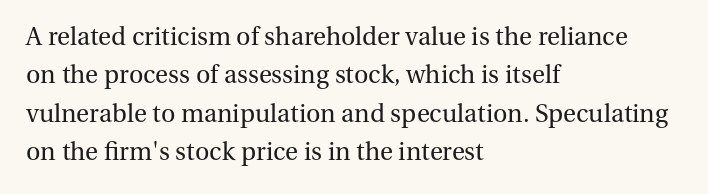
This sample uses an upright cut, with every glyph sitting square on the baseline. The string is rendered with underlining switched off. Tracking value appears to be zero — textbook default spacing. The lines in this sample share a left origin and differ only in where they stop. Vertical spacing — default.
